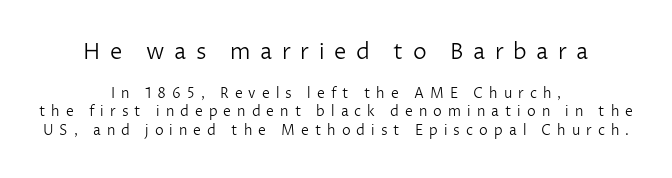
Q: Is the text bold? A: No.
Q: Is the text italic (slanted)? A: No, it is upright.
Q: Is the text underlined? A: No.
Q: How is the paragraph aligned? A: Centered.
Q: Is the spacing between letters normal or unusually wide? A: Unusually wide.
Q: Is the spacing between lines tight, normal or loose? A: Normal.
Q: Which block of text is set in a larger size, the first (top) or the second (bottom)? A: The first (top) one.
